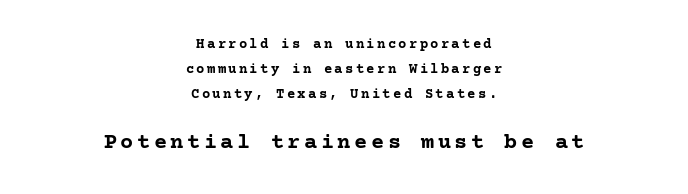
Q: Is the text bold? A: Yes.
Q: Is the text italic (slanted)? A: No, it is upright.
Q: Is the text underlined? A: No.
Q: How is the paragraph aligned? A: Centered.
Q: Which block of text is set in a larger size, the first (top) or the second (bottom)? A: The second (bottom) one.
